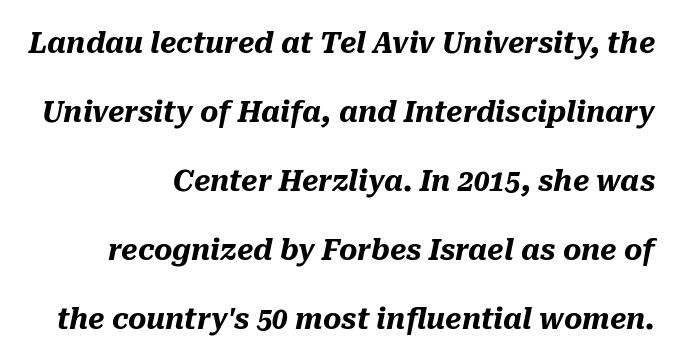
The image shows 28 px heavy type, italic (leaning right); set right-aligned, loose line spacing (2.46x), normal letter spacing, not underlined; medium stroke contrast and a medium x-height.
